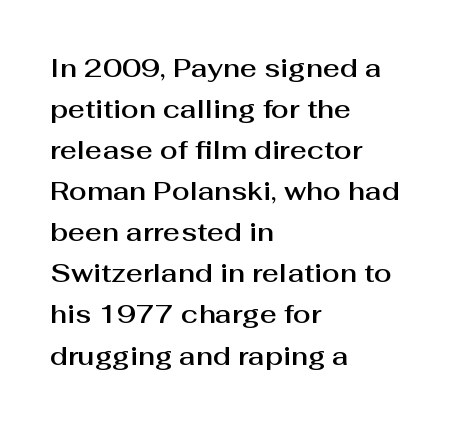
Q: Is the text italic (slanted)? A: No, it is upright.
Q: Is the text underlined? A: No.
Q: How is the paragraph aligned? A: Left-aligned.
Q: Is the spacing between letters normal or unusually wide? A: Normal.
Q: Is the spacing between lines tight, normal or loose? A: Normal.
